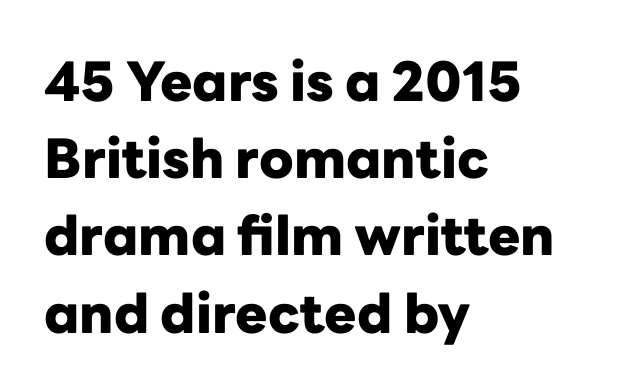
The image shows 54 px heavy sans-serif type, upright; set left-aligned, normal line spacing (1.43x), normal letter spacing, not underlined; low stroke contrast and a medium x-height.
